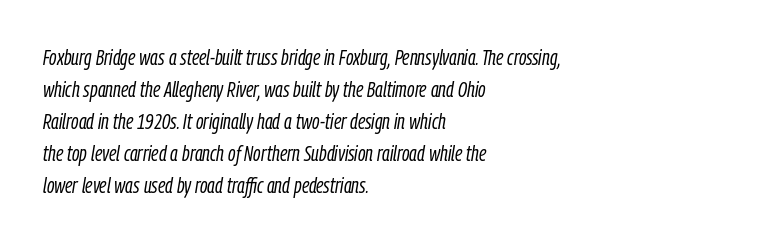
{"italic": "yes", "lean": "right", "slant_degrees": 9, "bold": "no", "underline": "no", "align": "left", "line_spacing": "normal", "line_spacing_ratio": 1.46, "letter_spacing": "normal", "letter_spacing_em": 0.0, "glyph_px": 22}
